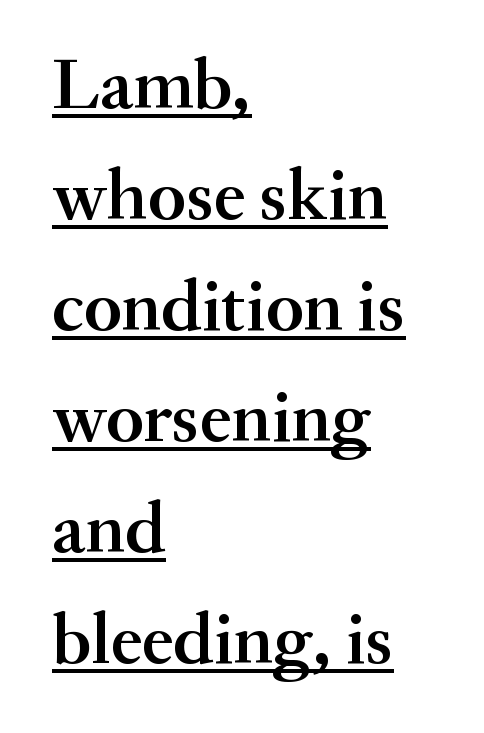
The image shows 73 px semibold serif type, upright; set left-aligned, normal line spacing (1.52x), normal letter spacing, underlined; medium stroke contrast and a small x-height.
